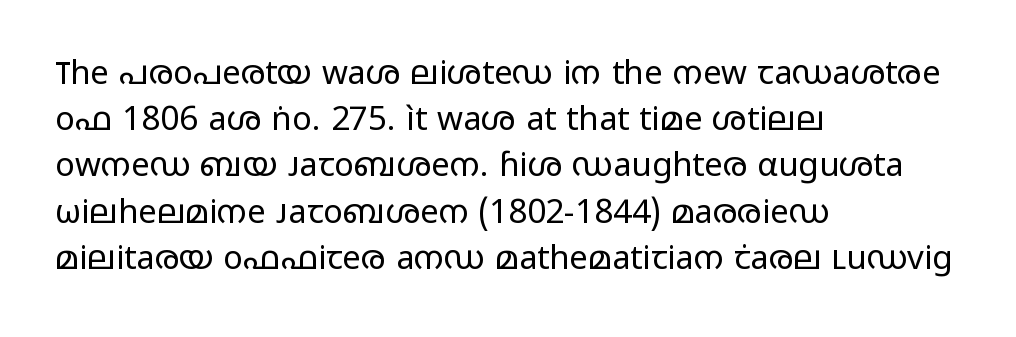
The image shows 33 px regular-weight, wide sans-serif type, upright; set left-aligned, normal line spacing (1.4x), normal letter spacing, not underlined; low stroke contrast and a medium x-height.
